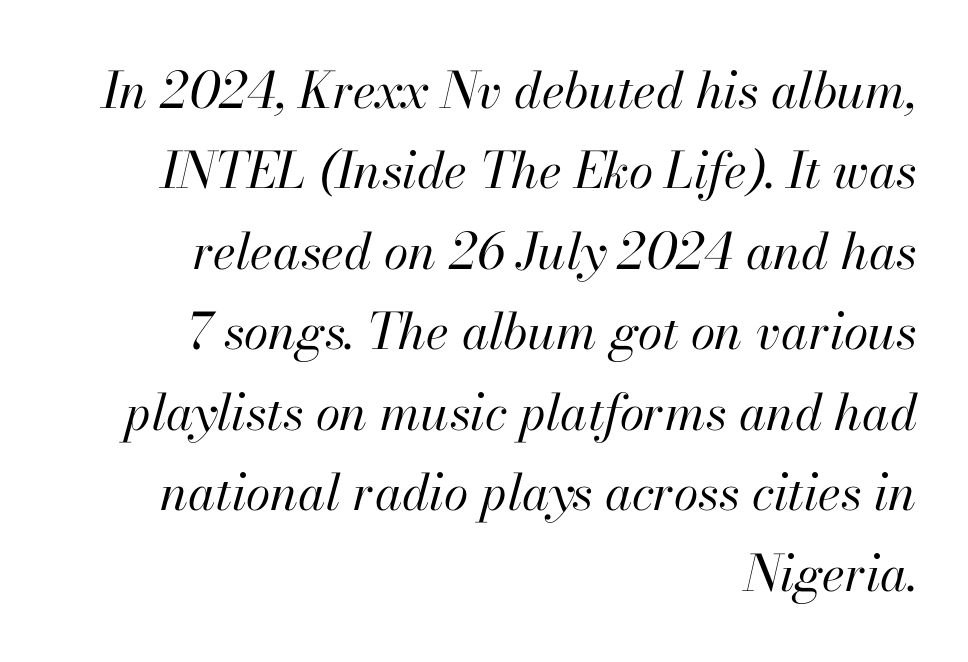
Each new line begins a customary step beneath the previous one. No letter is thick-stroked: the sample isn't bold. Proportional: the letters do not fall into vertical columns. There's an unmistakable incline to the writing here. The rendering anchors every line to the right-hand side. The string is rendered with underlining switched off.
